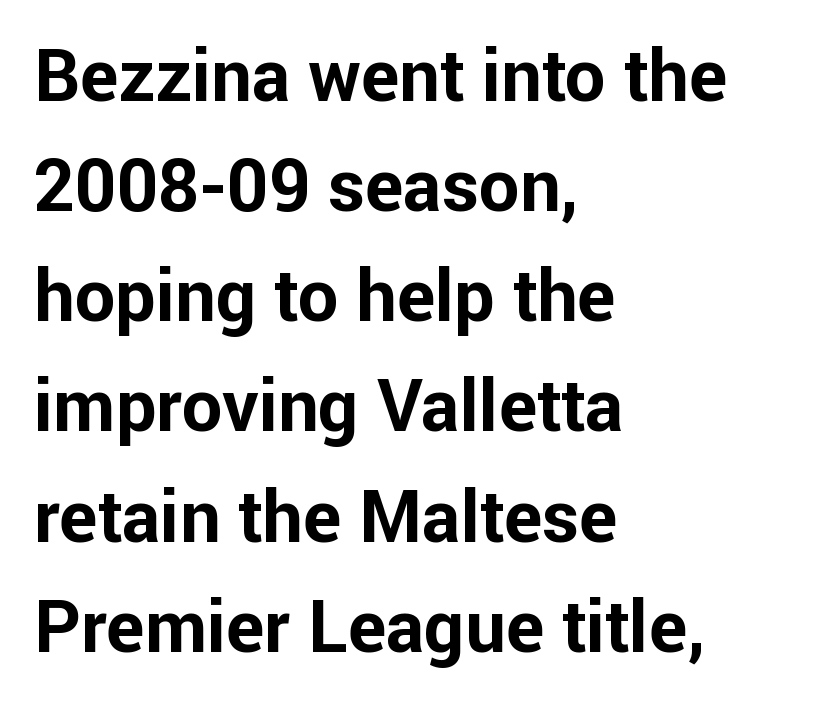
The typesetting leans heavy: a genuine bold. Underlining? Definitely not there. Each letter's strokes conclude bluntly, with no projecting serifs. The rendering uses natural spacing where letterforms have individual widths.
